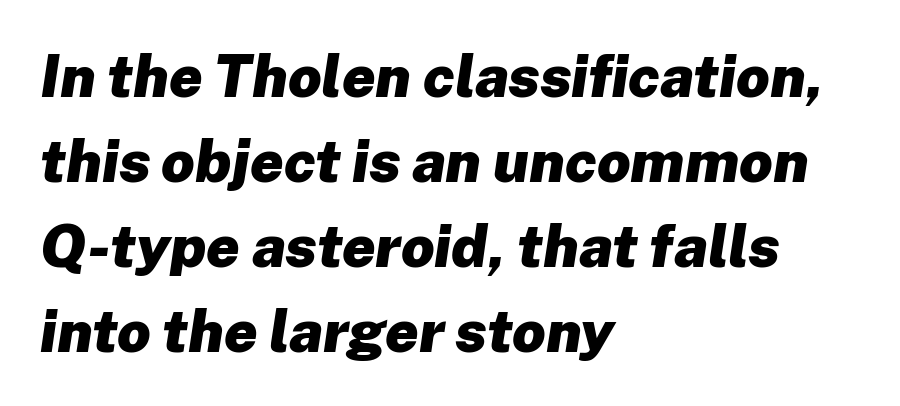
{"italic": "yes", "lean": "right", "slant_degrees": 8, "bold": "yes", "weight": "heavy", "width": "normal", "stroke_contrast": "low", "x_height": "medium", "monospaced": "no", "underline": "no", "align": "left", "line_spacing": "normal", "line_spacing_ratio": 1.44, "letter_spacing": "normal", "letter_spacing_em": 0.0, "glyph_px": 59}
